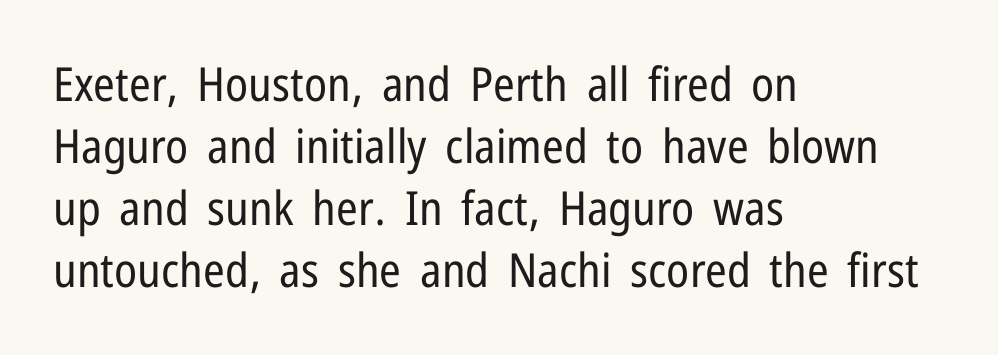
The image shows 47 px regular-weight, condensed sans-serif type, upright; set left-aligned, normal line spacing (1.32x), normal letter spacing, not underlined; low stroke contrast and a medium x-height.
